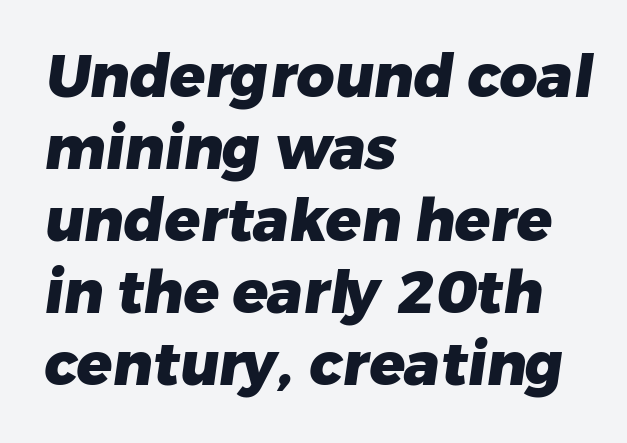
Compared with an ordinary text face, these strokes are far heavier — a full bold. The passage shown is typed in a proportional face where columns would drift. Is this a sans? Yes — the strokes have no serifs. Decoration check: the copy has no underline. Caption: multi-line text, flush left, ragged right.
